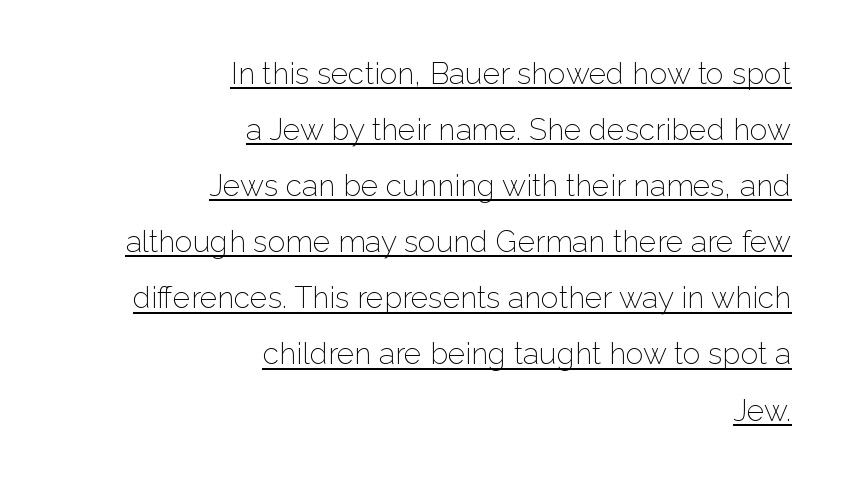
The image shows 30 px light sans-serif type, upright; set right-aligned, line spacing 1.87x, normal letter spacing, underlined; low stroke contrast and a medium x-height.
